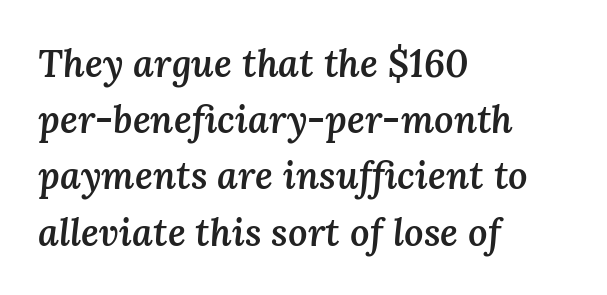
The image shows 38 px semibold type, italic (leaning right); set left-aligned, normal line spacing (1.48x), normal letter spacing, not underlined; medium stroke contrast and a medium x-height.
